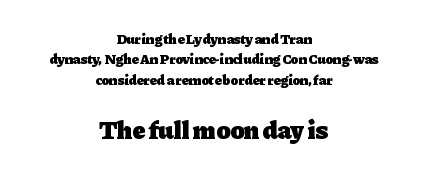
The image shows 26 px bold type, upright; set centered, normal line spacing (1.45x), normal letter spacing, not underlined; the second (bottom) block is 1.86x larger.
